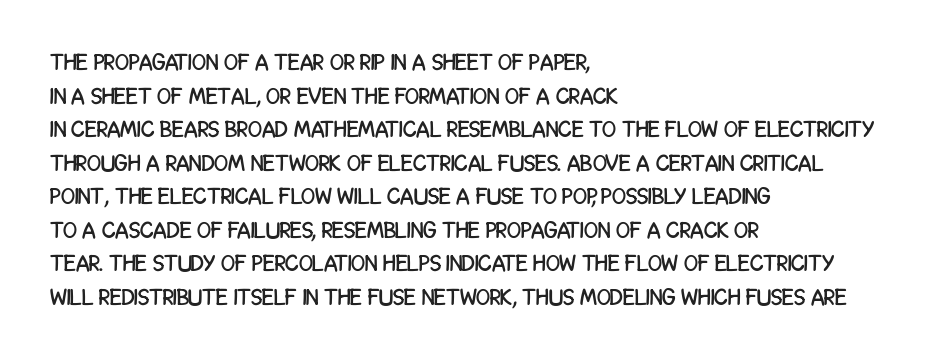
Q: Is the text italic (slanted)? A: No, it is upright.
Q: Is the text underlined? A: No.
Q: How is the paragraph aligned? A: Left-aligned.
Q: Is the spacing between letters normal or unusually wide? A: Normal.
Q: Is the spacing between lines tight, normal or loose? A: Normal.
